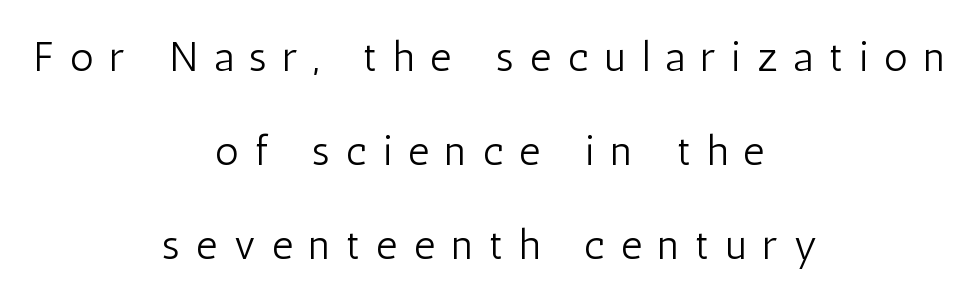
Q: Is the text bold? A: No.
Q: Is the text italic (slanted)? A: No, it is upright.
Q: Is the typeface a serif or a sans-serif typeface? A: Sans-serif.
Q: Is the text underlined? A: No.
Q: How is the paragraph aligned? A: Centered.
Q: Is the spacing between letters normal or unusually wide? A: Unusually wide.
Q: Is the spacing between lines tight, normal or loose? A: Loose.
Q: Width (condensed, normal, or wide)? A: Condensed.
Q: Stroke contrast? A: Low.
Q: x-height? A: Medium.
Q: Monospaced? A: No.
